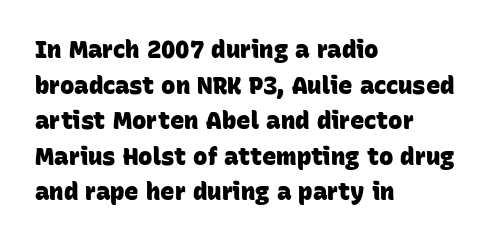
The image shows 24 px bold type; set left-aligned, normal line spacing (1.48x), normal letter spacing, not underlined.
